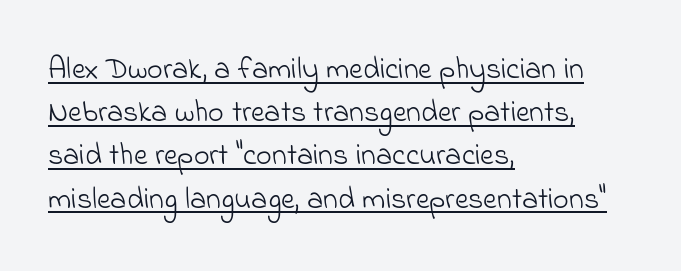
The image shows 30 px light sans-serif type; set left-aligned, normal line spacing (1.44x), normal letter spacing, underlined; low stroke contrast and a small x-height.
